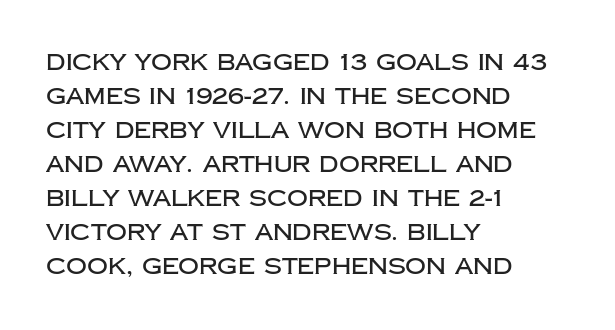
The image shows 23 px text type, upright; set left-aligned, normal line spacing (1.48x), normal letter spacing, not underlined.
